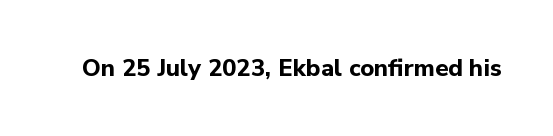
{"italic": "no", "bold": "yes", "underline": "no", "letter_spacing": "normal", "letter_spacing_em": 0.0, "glyph_px": 24}
